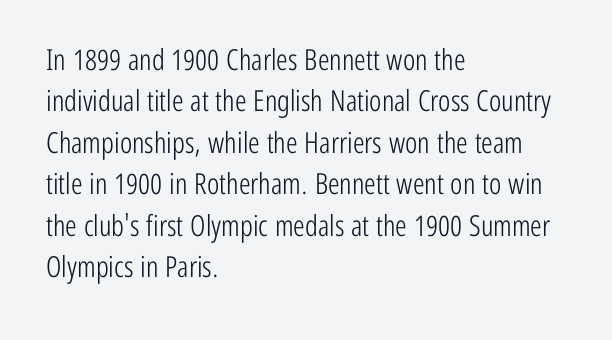
Looks like regular typesetting: each glyph gets only the width it needs. One glance says typical: line gaps are just what's usual. The paragraph has a hard left edge and a soft right edge. Posture: upright roman. Weight: regular or lighter.
